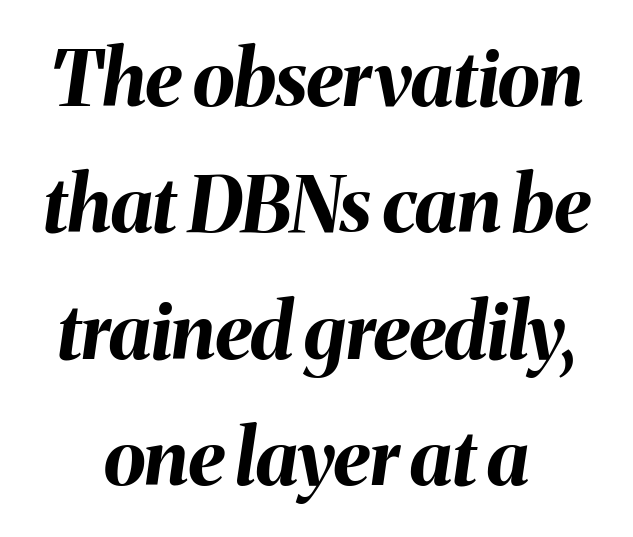
The image shows 77 px bold type, italic (leaning right); set centered, normal line spacing (1.64x), normal letter spacing, not underlined; medium stroke contrast and a medium x-height.
